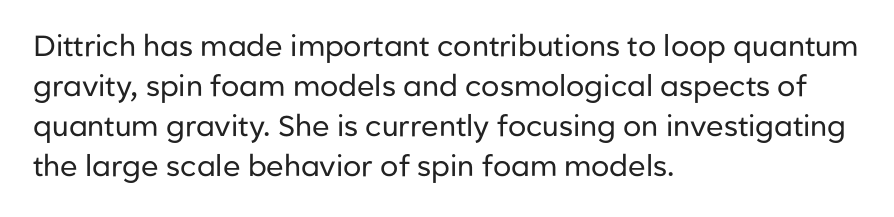
{"serif": "no", "italic": "no", "bold": "no", "weight": "regular", "width": "normal", "stroke_contrast": "low", "x_height": "medium", "monospaced": "no", "underline": "no", "align": "left", "line_spacing": "normal", "line_spacing_ratio": 1.38, "letter_spacing": "normal", "letter_spacing_em": 0.0, "glyph_px": 29}
